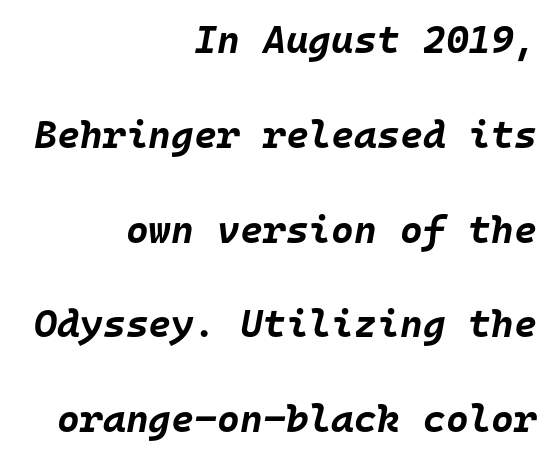
Q: Is the text bold? A: Yes.
Q: Is the text italic (slanted)? A: Yes, it leans right by about 10 degrees.
Q: Is the text underlined? A: No.
Q: How is the paragraph aligned? A: Right-aligned.
Q: Is the spacing between letters normal or unusually wide? A: Normal.
Q: Is the spacing between lines tight, normal or loose? A: Loose.
Q: Width (condensed, normal, or wide)? A: Normal.
Q: Stroke contrast? A: Low.
Q: x-height? A: Large.
Q: Monospaced? A: Yes.
